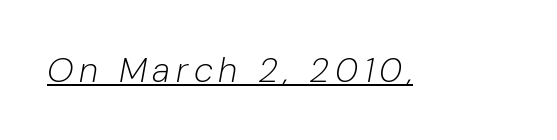
You could not count columns in this text — the font is proportionally spaced. The specimen reads as italic at a glance. Descenders here cross a horizontal rule under the line. Stem width sits at or under what a default text font uses.
